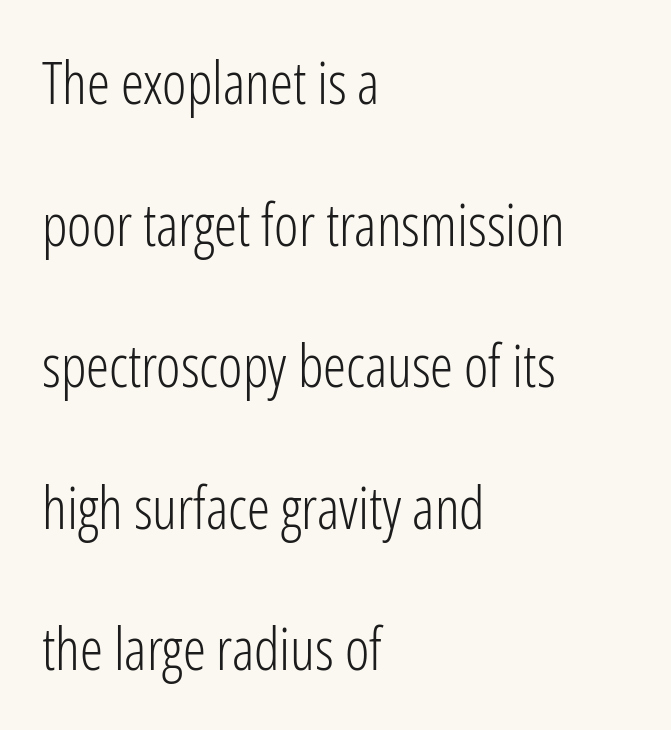
The image shows 58 px light, condensed sans-serif type, upright; set left-aligned, loose line spacing (2.44x), normal letter spacing, not underlined; low stroke contrast and a medium x-height.
